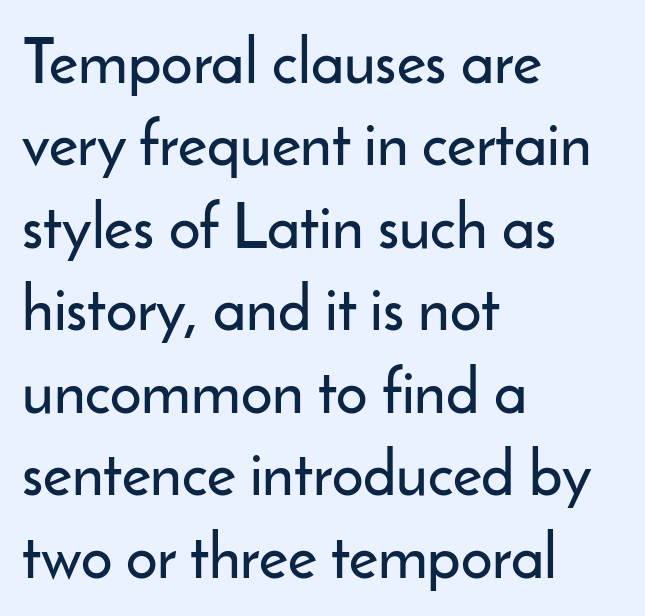
Q: Is the text italic (slanted)? A: No, it is upright.
Q: Is the typeface a serif or a sans-serif typeface? A: Sans-serif.
Q: Is the text underlined? A: No.
Q: How is the paragraph aligned? A: Left-aligned.
Q: Is the spacing between letters normal or unusually wide? A: Normal.
Q: Is the spacing between lines tight, normal or loose? A: Normal.
Q: Width (condensed, normal, or wide)? A: Normal.
Q: Stroke contrast? A: Low.
Q: x-height? A: Small.
Q: Monospaced? A: No.
